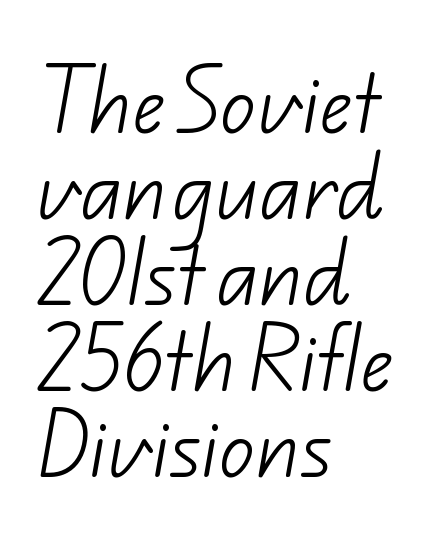
{"serif": "no", "bold": "no", "weight": "light", "width": "normal", "stroke_contrast": "low", "x_height": "small", "monospaced": "no", "underline": "no", "align": "left", "line_spacing_ratio": 1.21, "letter_spacing": "normal", "letter_spacing_em": 0.0, "glyph_px": 71}
